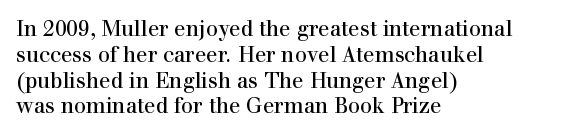
Underline: absent. This rendering uses left alignment, leaving the right contour irregular. A typesetter would mark this as roman, not italic. In terms of letterspacing, this is plain default setting.
